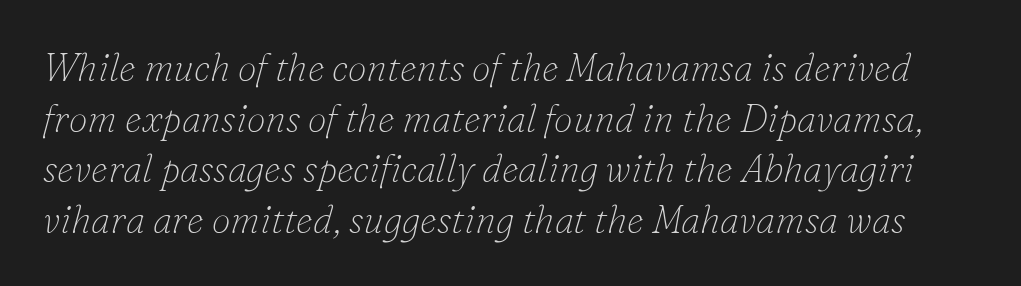
{"serif": "yes", "italic": "yes", "lean": "right", "slant_degrees": 16, "bold": "no", "weight": "thin", "width": "normal", "stroke_contrast": "low", "x_height": "small", "monospaced": "no", "underline": "no", "line_spacing": "normal", "line_spacing_ratio": 1.33, "letter_spacing": "normal", "letter_spacing_em": 0.0, "glyph_px": 38}
